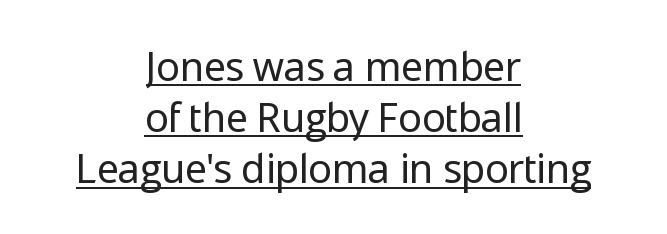
{"serif": "no", "italic": "no", "bold": "no", "weight": "regular", "width": "normal", "stroke_contrast": "low", "x_height": "medium", "monospaced": "no", "underline": "yes", "align": "center", "line_spacing": "normal", "line_spacing_ratio": 1.28, "letter_spacing": "normal", "letter_spacing_em": 0.0, "glyph_px": 40}
